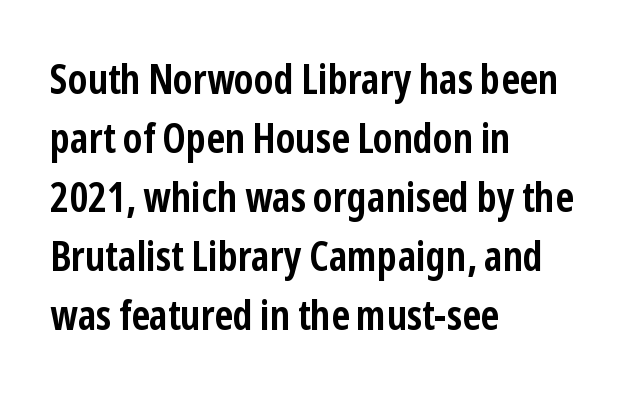
The setting favours the left margin, as ordinary paragraphs usually do. Normally led — the rows are evenly, conventionally spaced. Designer's note — italics off, roman on. These lines carry a lot of weight — the face is fully bold. The glyphs in this specimen are sans serif. The foot of each line stays bare and open.
